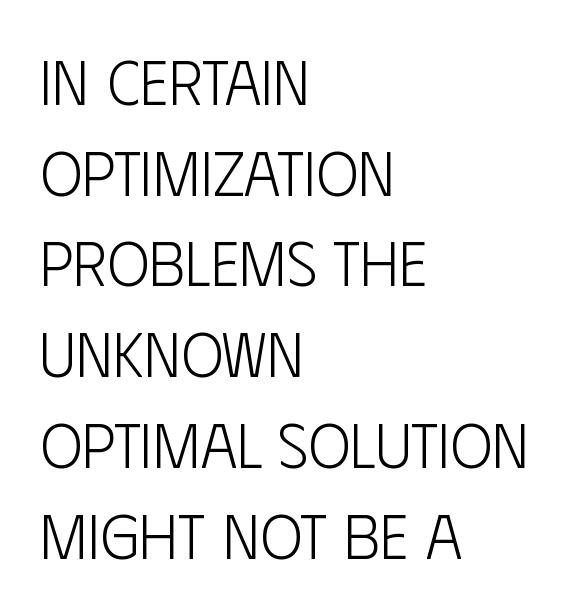
Q: Is the text bold? A: No.
Q: Is the text italic (slanted)? A: No, it is upright.
Q: Is the typeface a serif or a sans-serif typeface? A: Sans-serif.
Q: Is the text underlined? A: No.
Q: How is the paragraph aligned? A: Left-aligned.
Q: Is the spacing between letters normal or unusually wide? A: Normal.
Q: Is the spacing between lines tight, normal or loose? A: Normal.
Q: Width (condensed, normal, or wide)? A: Condensed.
Q: Stroke contrast? A: Low.
Q: x-height? A: Large.
Q: Monospaced? A: No.
